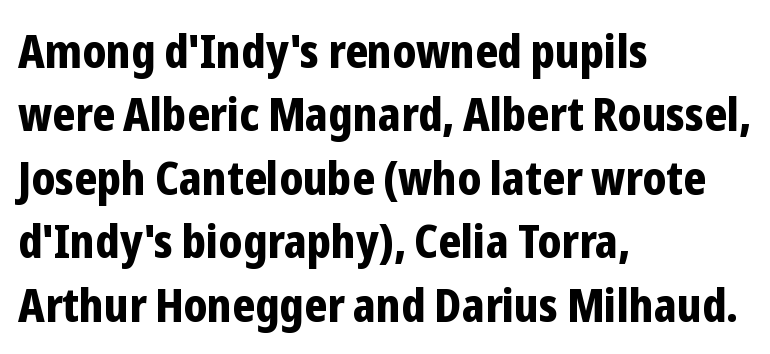
Teacher's note: observe the even left margin — that is flush-left alignment. The typography opts for an upright posture over an oblique one. The rendering uses natural spacing where letterforms have individual widths. Horizontal bands of white between lines are of average thickness. Look at the bottom of the vertical strokes: they stop flat, with no serifs. Has an underline been added? It has not.
